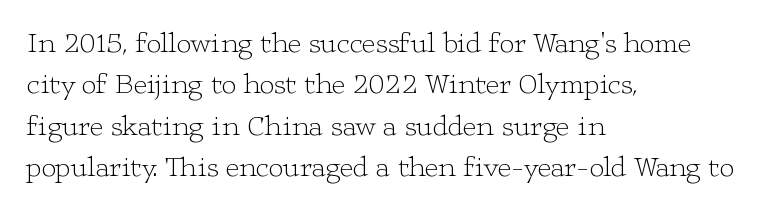
{"serif": "yes", "italic": "no", "bold": "no", "weight": "light", "width": "wide", "stroke_contrast": "low", "x_height": "medium", "monospaced": "no", "underline": "no", "align": "left", "line_spacing": "normal", "line_spacing_ratio": 1.43, "letter_spacing": "normal", "letter_spacing_em": 0.0, "glyph_px": 29}
